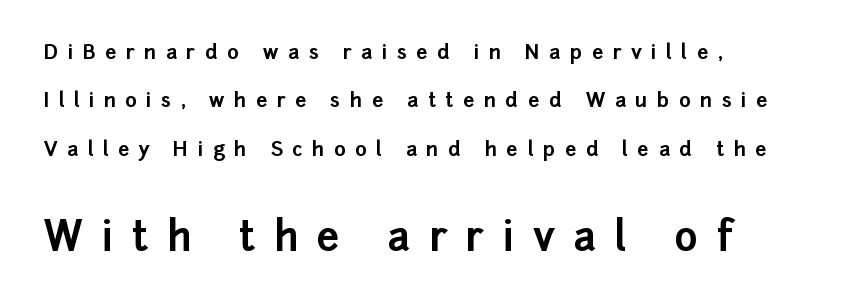
{"serif": "no", "italic": "no", "bold": "yes", "weight": "bold", "width": "normal", "stroke_contrast": "low", "x_height": "medium", "monospaced": "no", "underline": "no", "align": "left", "line_spacing": "loose", "line_spacing_ratio": 2.42, "letter_spacing": "wide", "letter_spacing_em": 0.47, "larger_block": "second", "size_ratio": 2.0, "glyph_px": 40}
